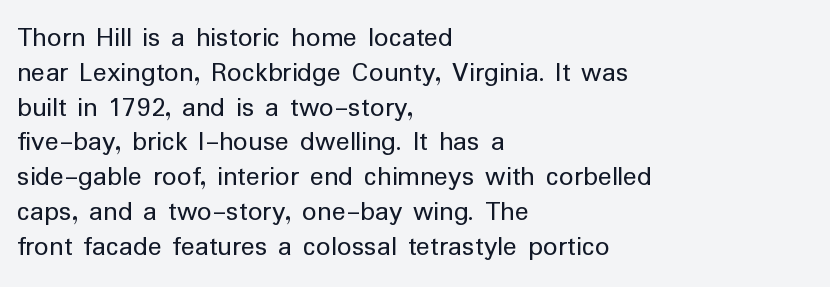
Font category for this specimen: sans-serif. The cut favours lightness, reaching ordinary text weight at its darkest. The type is set solid horizontally, with unmodified tracking. The letters stand straight up with perfectly vertical stems. The zone under the glyphs is completely vacant. Varying glyph widths throughout — classic text-font behaviour.
